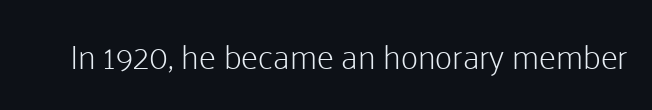
{"serif": "no", "italic": "no", "bold": "no", "weight": "light", "width": "normal", "stroke_contrast": "low", "x_height": "medium", "monospaced": "no", "underline": "no", "letter_spacing": "normal", "letter_spacing_em": 0.0, "glyph_px": 34}
